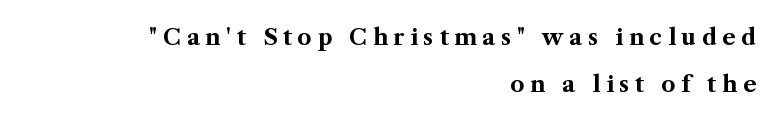
Layout note: lines flush right. Inter-character spacing is expanded well beyond the font's built-in metrics. Beneath every word, the page is bare. Bold? Absolutely — the strokes are thick and heavy. Whoever set this chose breathing room over compactness in the vertical rhythm. Designer's note — italics off, roman on.
